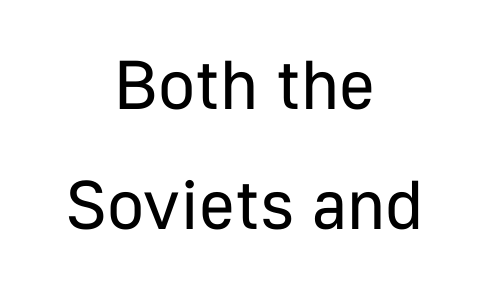
Casual observation: everything's sitting right in the middle. The letters advance in unequal steps, a hallmark of proportional type. Stems here are at most as thick as an everyday book face. Descenders hang freely into open space. Characters remain perfectly vertical along every line. This sample uses plain, unmodified letter spacing.
